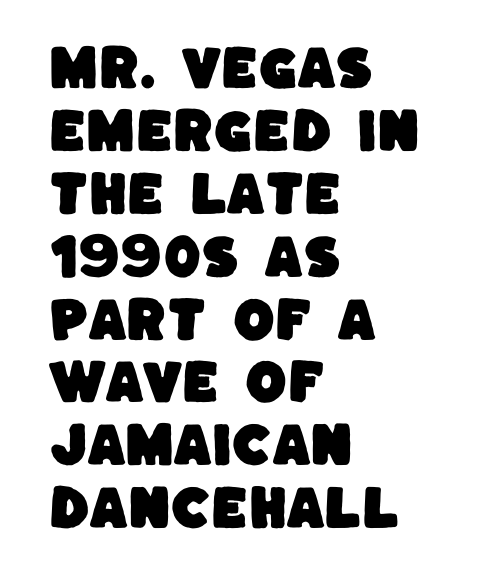
The image shows 48 px sans-serif type; set left-aligned, normal line spacing (1.31x), normal letter spacing, not underlined; low stroke contrast and a large x-height.
